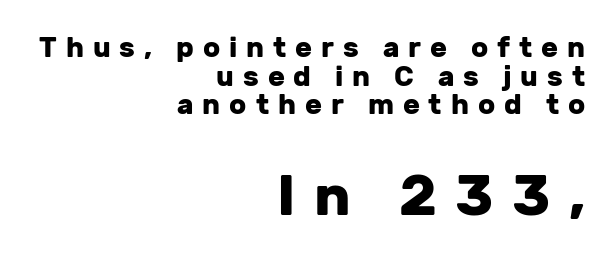
{"serif": "no", "italic": "no", "bold": "yes", "weight": "heavy", "width": "normal", "stroke_contrast": "low", "x_height": "medium", "monospaced": "no", "underline": "no", "align": "right", "line_spacing": "tight", "line_spacing_ratio": 1.02, "letter_spacing": "wide", "letter_spacing_em": 0.32, "larger_block": "second", "size_ratio": 2.04, "glyph_px": 57}
